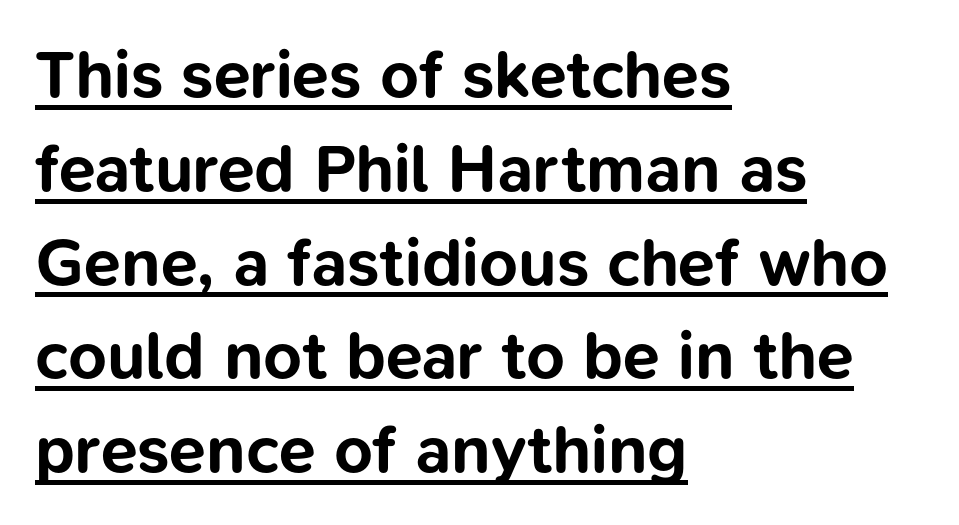
Q: Is the text bold? A: Yes.
Q: Is the text italic (slanted)? A: No, it is upright.
Q: Is the typeface a serif or a sans-serif typeface? A: Sans-serif.
Q: Is the text underlined? A: Yes.
Q: How is the paragraph aligned? A: Left-aligned.
Q: Is the spacing between letters normal or unusually wide? A: Normal.
Q: Is the spacing between lines tight, normal or loose? A: Normal.
Q: Width (condensed, normal, or wide)? A: Normal.
Q: Stroke contrast? A: Low.
Q: x-height? A: Medium.
Q: Monospaced? A: No.
